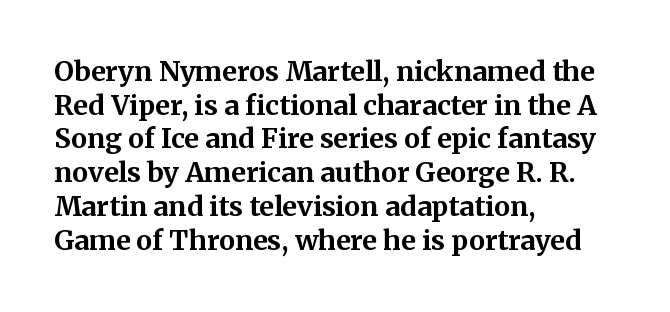
The image shows 27 px bold type, upright; set left-aligned, normal line spacing (1.25x), normal letter spacing, not underlined.
